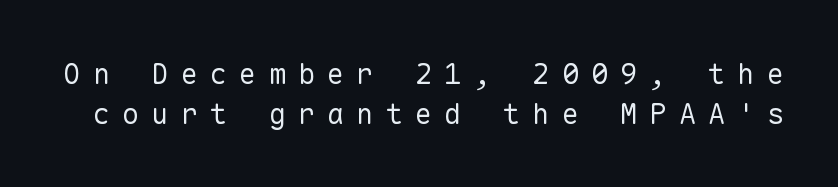
The image shows 29 px regular-weight sans-serif type, upright, monospaced; set normal line spacing (1.37x), unusually wide letter spacing (+0.41 em), not underlined; low stroke contrast and a medium x-height.
